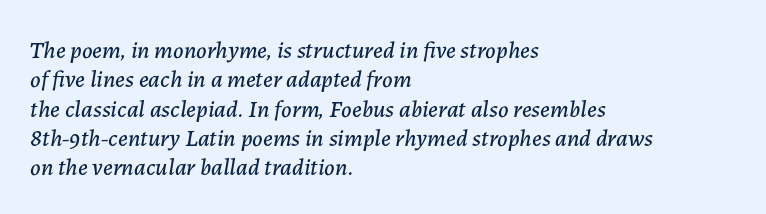
Q: Is the text italic (slanted)? A: Yes, it leans right by about 7 degrees.
Q: Is the text underlined? A: No.
Q: How is the paragraph aligned? A: Left-aligned.
Q: Is the spacing between letters normal or unusually wide? A: Normal.
